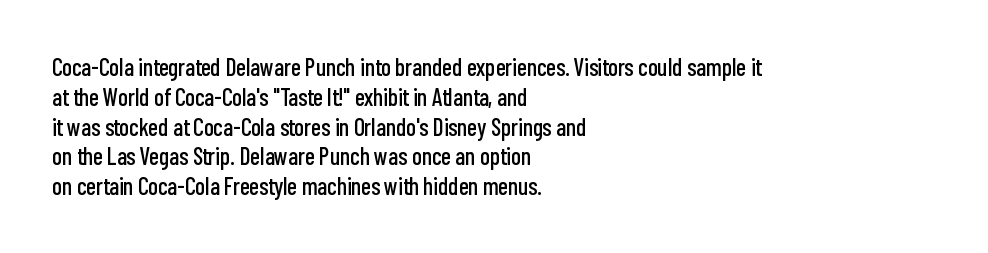
The image shows 24 px text type, upright; set left-aligned, line spacing 1.24x, normal letter spacing, not underlined.
